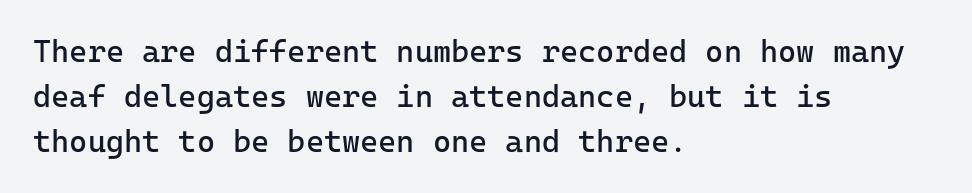
The image shows 31 px regular-weight sans-serif type, upright, monospaced; set left-aligned, normal line spacing (1.45x), normal letter spacing, not underlined; low stroke contrast and a medium x-height.
